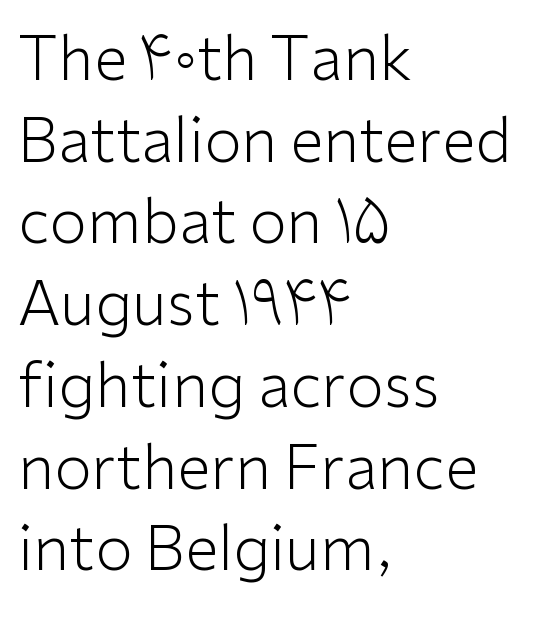
These lines sit exactly where default settings would place them. Italic: no, the glyphs are upright roman. The face used here is a sans, in the tradition of grotesques and geometrics. Nobody touched the tracking dial on this one. All the whitespace from short lines collects on the right. Summary of weight: not heavy and not bold.
